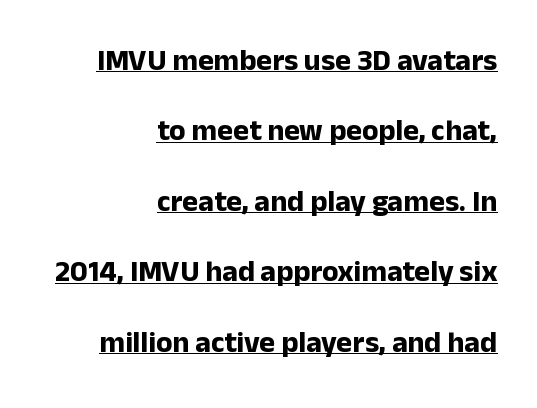
If you drew a ruler down the right edge, every line would touch it. The passage shown stacks its lines with a broad gap. These lines are rendered in a variable-pitch font. Plenty of ink on the page — the face is bold. Characters remain perfectly vertical along every line. Unlike a traditional serif, this face leaves its strokes unadorned.
